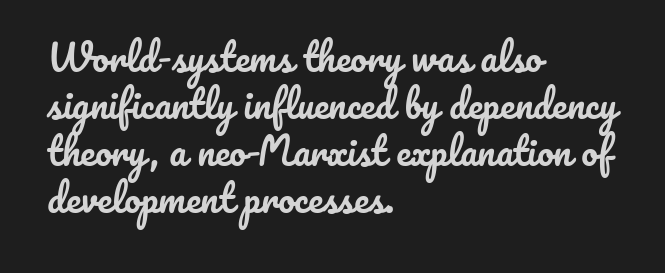
The image shows 37 px text type; set left-aligned, normal line spacing (1.27x), normal letter spacing, not underlined; low stroke contrast and a small x-height.
